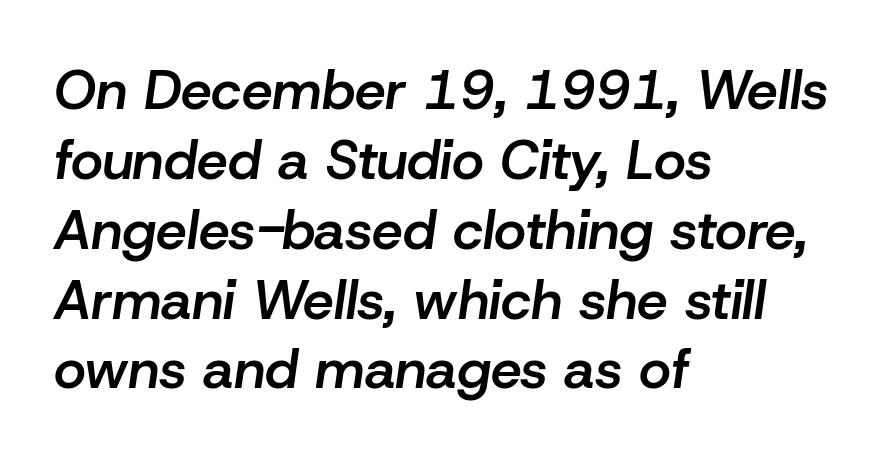
The glyphs have the mass of a demibold cut, below bold. The letters sit at their default tracking, neither squeezed nor spread. Horizontal alignment here is leftward, the default for most running prose. Style check: oblique. Rule under the text: the space is simply empty. Reading down the column, the eye jumps a familiar distance to each next line.
